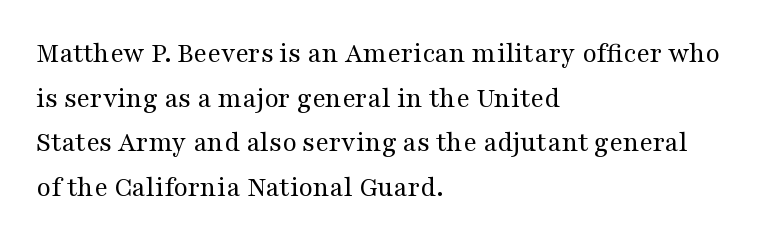
The face used here is proportionally spaced, like ordinary book or web type. Inter-character spacing is left at the font's built-in metrics. The vertical gap from one line to the next is medium. Descenders are the only things crossing below the line. If you drew a ruler down the left edge, every line would touch it. The letters stand straight up with perfectly vertical stems.
